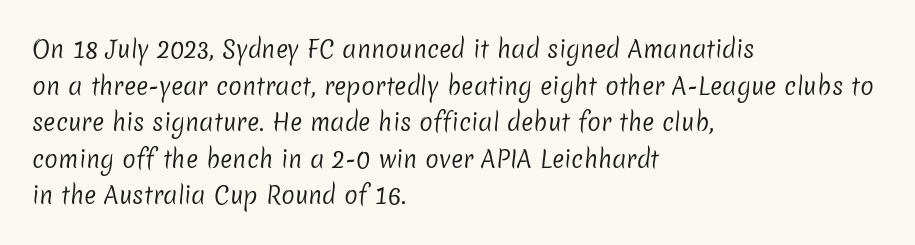
Q: Is the text bold? A: No.
Q: Is the text underlined? A: No.
Q: How is the paragraph aligned? A: Left-aligned.
Q: Is the spacing between letters normal or unusually wide? A: Normal.
Q: Is the spacing between lines tight, normal or loose? A: Normal.
